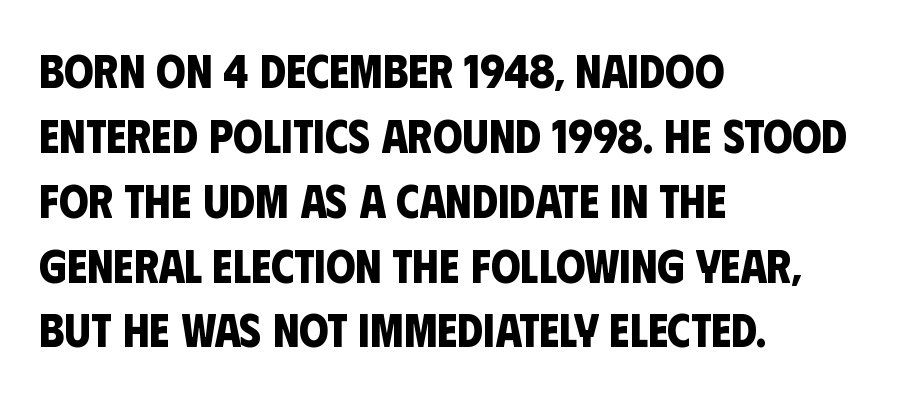
The image shows 47 px bold, condensed sans-serif type; set left-aligned, normal line spacing (1.38x), normal letter spacing, not underlined; low stroke contrast and a large x-height.
